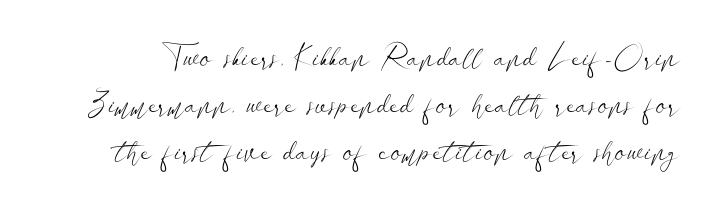
{"serif": "no", "bold": "no", "weight": "light", "width": "wide", "stroke_contrast": "low", "x_height": "small", "monospaced": "no", "underline": "no", "line_spacing": "normal", "line_spacing_ratio": 1.51, "letter_spacing": "normal", "letter_spacing_em": 0.0, "glyph_px": 31}
